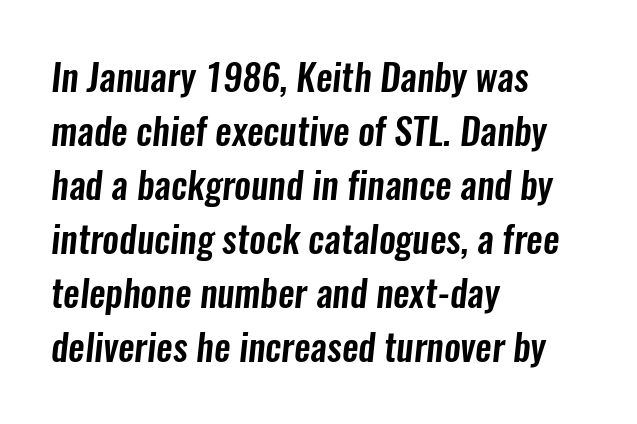
The letterforms sit shoulder to shoulder at normal distance. Check where the strokes stop: nothing finishes them off — pure sans. If you measured baseline to baseline, you'd find a middling distance. Only glyphs here, with clear space below each row. The rag falls on the right side of this text block. Character widths vary here, with narrow letters taking less room than wide ones.
